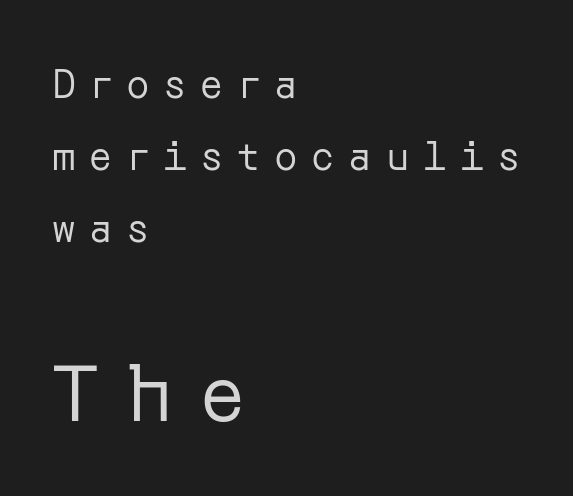
Q: Is the text bold? A: No.
Q: Is the text italic (slanted)? A: No, it is upright.
Q: Is the typeface a serif or a sans-serif typeface? A: Sans-serif.
Q: Is the text underlined? A: No.
Q: How is the paragraph aligned? A: Left-aligned.
Q: Is the spacing between letters normal or unusually wide? A: Unusually wide.
Q: Which block of text is set in a larger size, the first (top) or the second (bottom)? A: The second (bottom) one.
Q: Width (condensed, normal, or wide)? A: Normal.
Q: Stroke contrast? A: Low.
Q: x-height? A: Medium.
